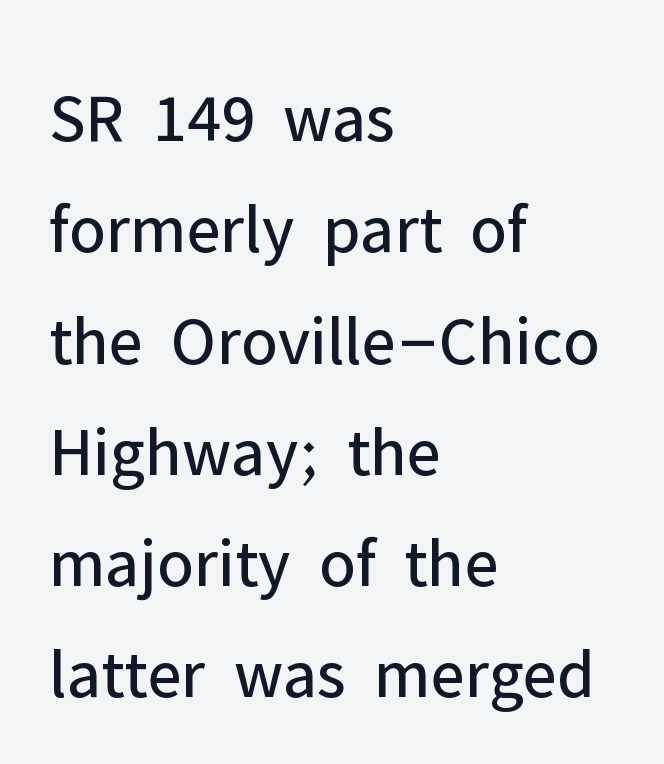
The image shows 70 px regular-weight sans-serif type, upright; set left-aligned, normal line spacing (1.59x), normal letter spacing, not underlined; low stroke contrast and a medium x-height.
